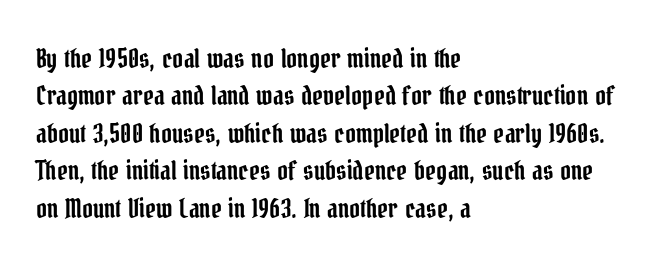
The image shows 26 px text type, upright; set left-aligned, normal line spacing (1.44x), normal letter spacing, not underlined.
